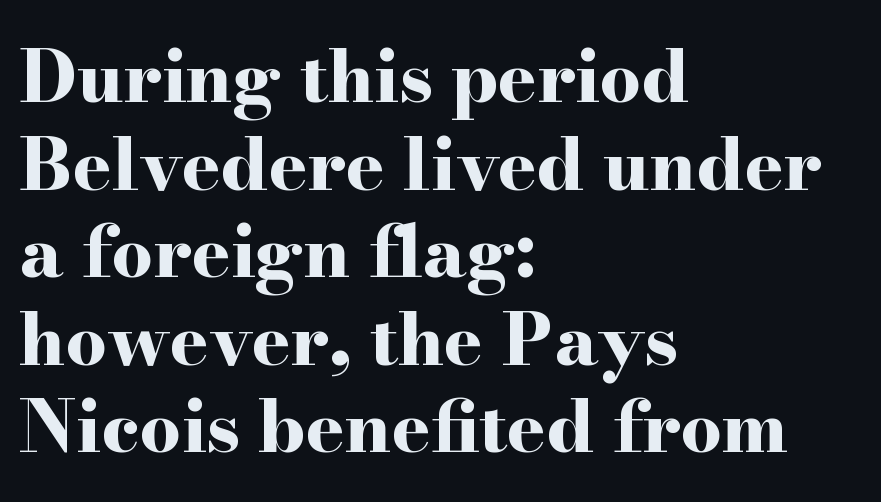
Q: Is the text bold? A: Yes.
Q: Is the text italic (slanted)? A: No, it is upright.
Q: Is the typeface a serif or a sans-serif typeface? A: Serif.
Q: Is the text underlined? A: No.
Q: How is the paragraph aligned? A: Left-aligned.
Q: Is the spacing between letters normal or unusually wide? A: Normal.
Q: Width (condensed, normal, or wide)? A: Wide.
Q: Stroke contrast? A: High.
Q: x-height? A: Small.
Q: Monospaced? A: No.
